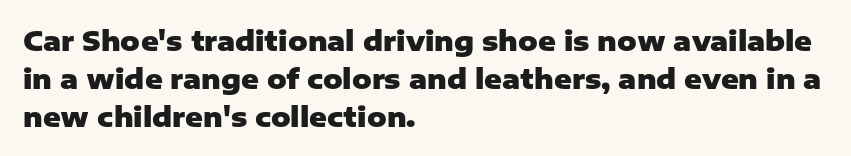
Q: Is the text bold? A: Yes.
Q: Is the text italic (slanted)? A: No, it is upright.
Q: Is the text underlined? A: No.
Q: How is the paragraph aligned? A: Left-aligned.
Q: Is the spacing between letters normal or unusually wide? A: Normal.
Q: Is the spacing between lines tight, normal or loose? A: Normal.
